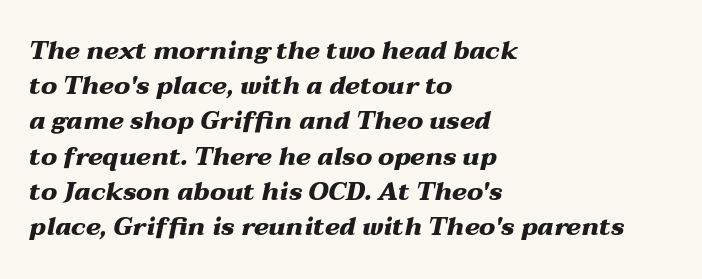
The image shows 25 px bold type, italic (leaning right); set left-aligned, normal line spacing (1.41x), normal letter spacing, not underlined.
